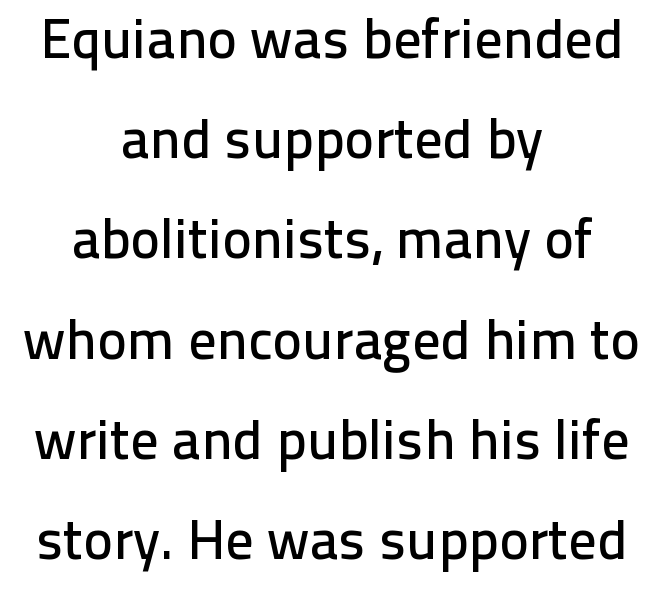
Q: Is the text italic (slanted)? A: No, it is upright.
Q: Is the typeface a serif or a sans-serif typeface? A: Sans-serif.
Q: Is the text underlined? A: No.
Q: How is the paragraph aligned? A: Centered.
Q: Is the spacing between letters normal or unusually wide? A: Normal.
Q: Width (condensed, normal, or wide)? A: Normal.
Q: Stroke contrast? A: Low.
Q: x-height? A: Medium.
Q: Monospaced? A: No.
